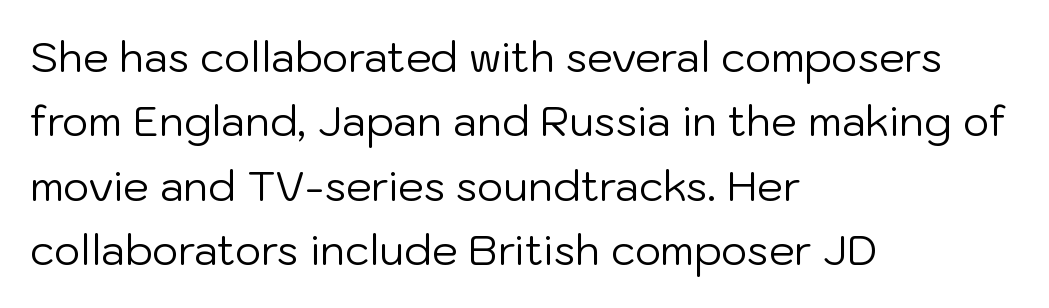
Font category for this specimen: sans-serif. The weight tops out at a normal text grade. Notice how the passage keeps a crisp vertical edge on the left only. Italic? Not at all — the glyphs are vertical. Interline gaps are of average width in this sample.
